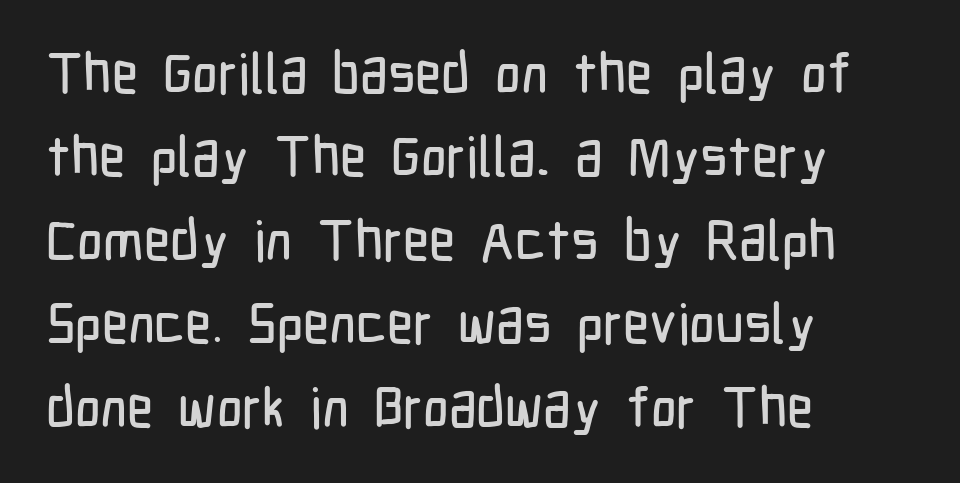
Q: Is the text italic (slanted)? A: No, it is upright.
Q: Is the typeface a serif or a sans-serif typeface? A: Sans-serif.
Q: Is the text underlined? A: No.
Q: How is the paragraph aligned? A: Left-aligned.
Q: Is the spacing between letters normal or unusually wide? A: Normal.
Q: Is the spacing between lines tight, normal or loose? A: Normal.
Q: Width (condensed, normal, or wide)? A: Condensed.
Q: Stroke contrast? A: Low.
Q: x-height? A: Medium.
Q: Monospaced? A: No.
